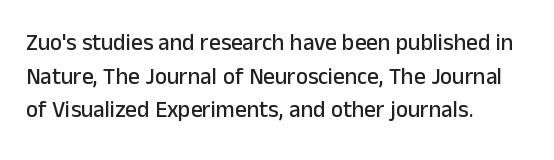
{"italic": "no", "underline": "no", "align": "left", "line_spacing": "normal", "line_spacing_ratio": 1.46, "letter_spacing": "normal", "letter_spacing_em": 0.0, "glyph_px": 23}
